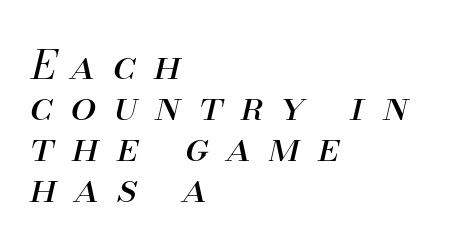
{"italic": "yes", "lean": "right", "slant_degrees": 13, "bold": "no", "weight": "regular", "width": "normal", "stroke_contrast": "medium", "x_height": "small", "monospaced": "no", "underline": "no", "align": "left", "line_spacing": "tight", "line_spacing_ratio": 1.0, "letter_spacing": "wide", "letter_spacing_em": 0.43, "glyph_px": 41}
